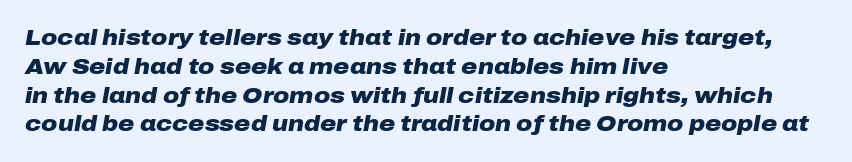
Anything drawn beneath the words? Only blank space. The specimen reads as italic at a glance. The block of text has a typical density, with ordinary space between rows. The glyphs have the mass of a bold cut. Casual observation: everything's shoved over to the left. There is no visible air inserted between adjacent glyphs.
